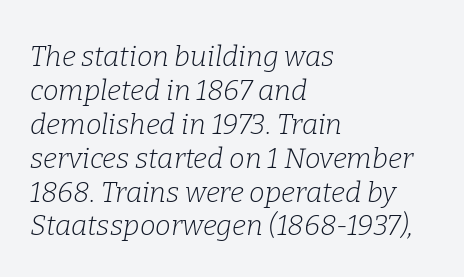
{"serif": "yes", "italic": "yes", "lean": "right", "slant_degrees": 9, "bold": "no", "weight": "light", "width": "normal", "stroke_contrast": "low", "x_height": "medium", "monospaced": "no", "underline": "no", "align": "left", "line_spacing_ratio": 1.21, "letter_spacing": "normal", "letter_spacing_em": 0.0, "glyph_px": 28}
